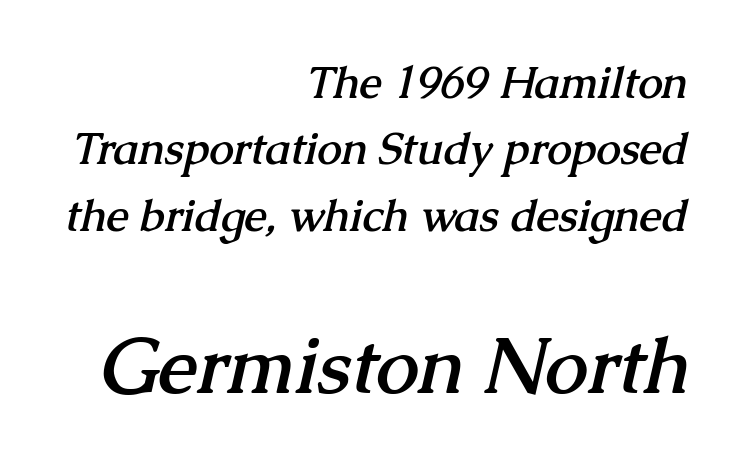
The text was rendered using a seriffed face with decorative stroke endings. The rag falls on the left side of this text block. Characters follow at the spacing the type designer built in. Weight: bold.
